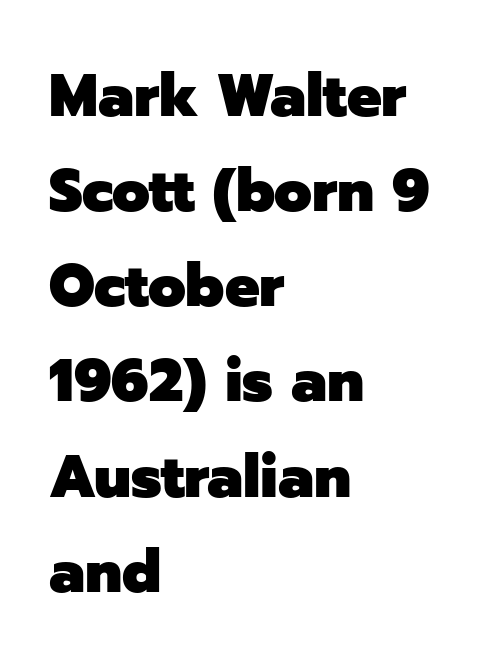
The image shows 61 px heavy sans-serif type, upright; set left-aligned, normal line spacing (1.56x), normal letter spacing, not underlined; low stroke contrast and a medium x-height.
